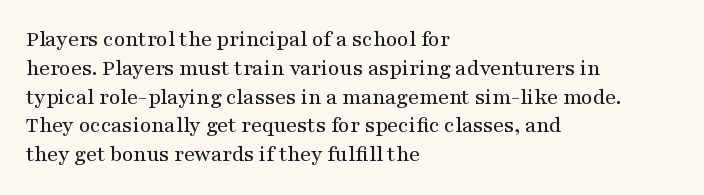
Q: Is the text italic (slanted)? A: No, it is upright.
Q: Is the text underlined? A: No.
Q: How is the paragraph aligned? A: Left-aligned.
Q: Is the spacing between letters normal or unusually wide? A: Normal.
Q: Is the spacing between lines tight, normal or loose? A: Normal.
